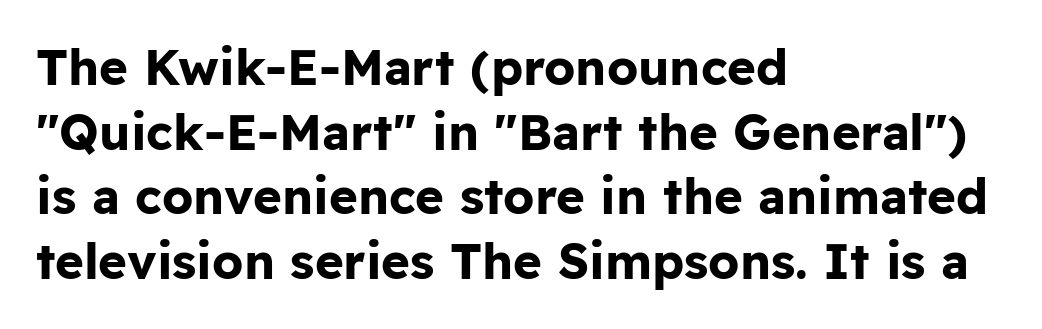
Italic? Not at all — the glyphs are vertical. Words appear dense and cohesive because spacing is normal. Check under the words: just untouched page. Each letter keeps its own natural width here, so spacing adapts to shape.
